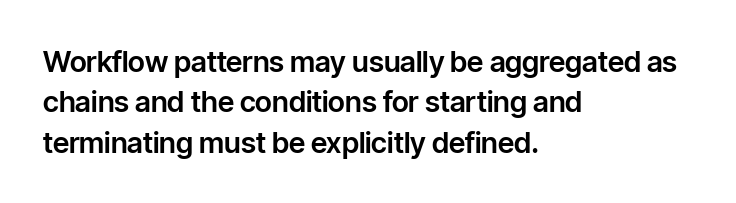
A normal amount of white space separates one row of letters from the next. A typesetter would label this face a sans. The tracking reads as untouched default to a designer's eye. Bare-footed words on every line.
